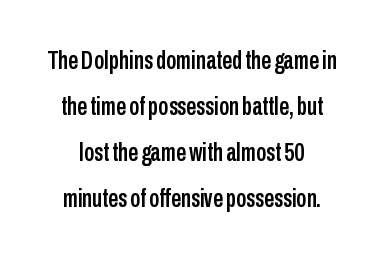
The image shows 25 px text type, upright; set line spacing 1.84x, normal letter spacing, not underlined.
